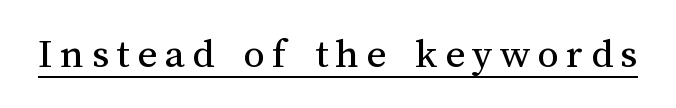
Q: Is the text bold? A: No.
Q: Is the text italic (slanted)? A: No, it is upright.
Q: Is the text underlined? A: Yes.
Q: Width (condensed, normal, or wide)? A: Normal.
Q: Stroke contrast? A: Medium.
Q: x-height? A: Medium.
Q: Monospaced? A: No.
